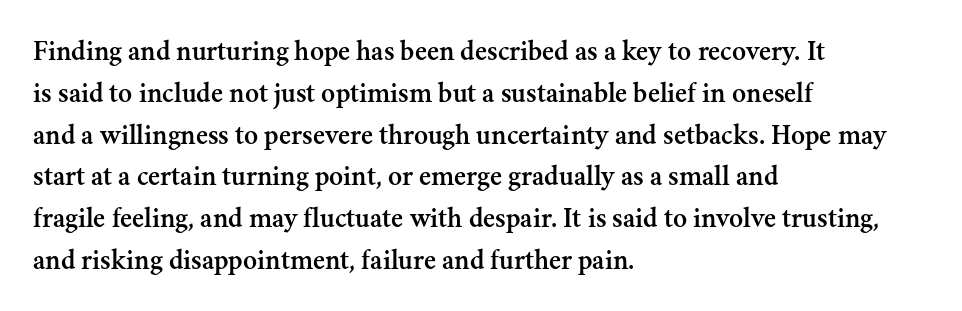
Proportional: the letters do not fall into vertical columns. The gap between lines stays unmarked. Quick note: interline space is typical. The type family on display is of the serif kind. Does the lettering tilt? It doesn't — this is upright. The passage is arranged the way most books set body copy — flush left.
